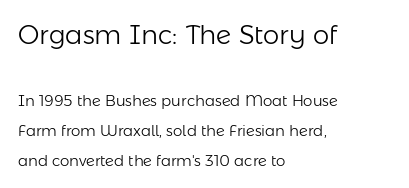
The image shows 26 px text type, upright; set left-aligned, loose line spacing (2.0x), normal letter spacing, not underlined; the first (top) block is 1.73x larger.
